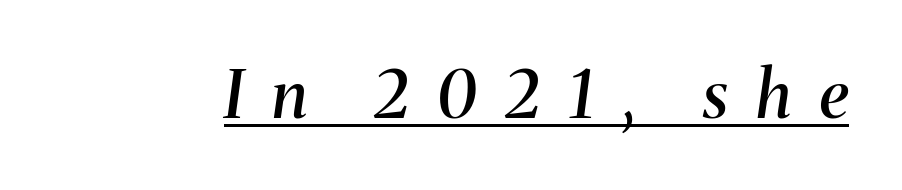
{"serif": "yes", "italic": "yes", "lean": "right", "slant_degrees": 8, "bold": "semi", "weight": "semibold", "width": "normal", "stroke_contrast": "medium", "x_height": "medium", "monospaced": "no", "underline": "yes", "letter_spacing": "wide", "letter_spacing_em": 0.44, "glyph_px": 65}
